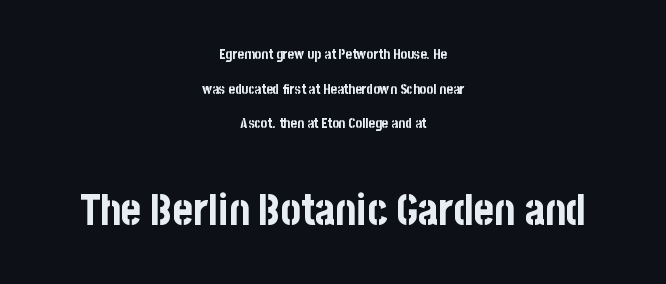
The space beneath each line is pristine and unruled. Ordinary non-slanted type is in use. You could fit nearly another row in the gap between these rows. Type style note: lacks serifs. Tracking here is standard; glyphs follow each other at the usual distance. Alignment: centered.
